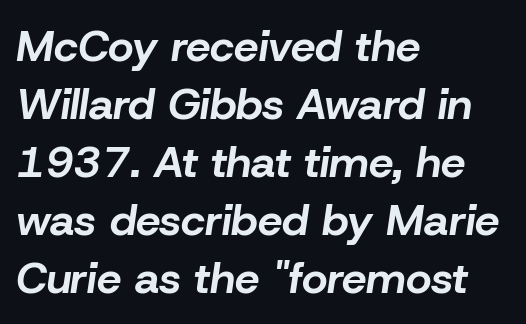
Q: Is the text bold? A: Yes.
Q: Is the text italic (slanted)? A: Yes, it leans right by about 8 degrees.
Q: Is the text underlined? A: No.
Q: How is the paragraph aligned? A: Left-aligned.
Q: Is the spacing between letters normal or unusually wide? A: Normal.
Q: Is the spacing between lines tight, normal or loose? A: Normal.
Q: Width (condensed, normal, or wide)? A: Normal.
Q: Stroke contrast? A: Low.
Q: x-height? A: Medium.
Q: Monospaced? A: No.
